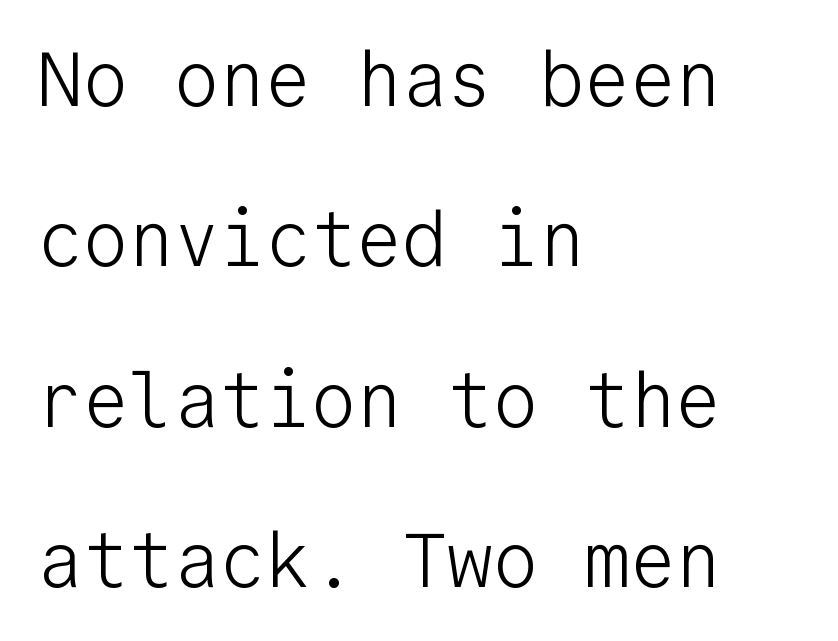
Q: Is the text bold? A: No.
Q: Is the text italic (slanted)? A: No, it is upright.
Q: Is the typeface a serif or a sans-serif typeface? A: Sans-serif.
Q: Is the text underlined? A: No.
Q: How is the paragraph aligned? A: Left-aligned.
Q: Is the spacing between letters normal or unusually wide? A: Normal.
Q: Is the spacing between lines tight, normal or loose? A: Loose.
Q: Width (condensed, normal, or wide)? A: Normal.
Q: Stroke contrast? A: Low.
Q: x-height? A: Medium.
Q: Monospaced? A: Yes.
